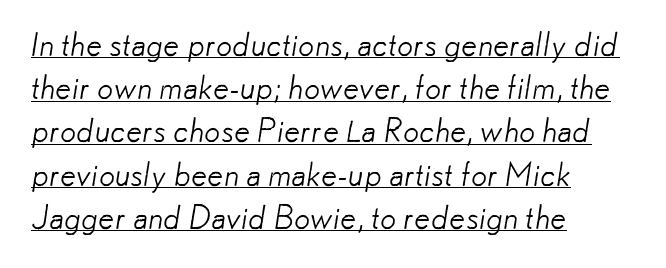
Does the copy run flush right? No — it runs flush left. No extra tracking has been applied to these lines. Heft: none added — not bold. Reading down the column, the eye jumps a familiar distance to each next line. The typeface chosen for these lines omits serifs. Note the varied advance widths — an 'i' is clearly narrower than an 'm'.
